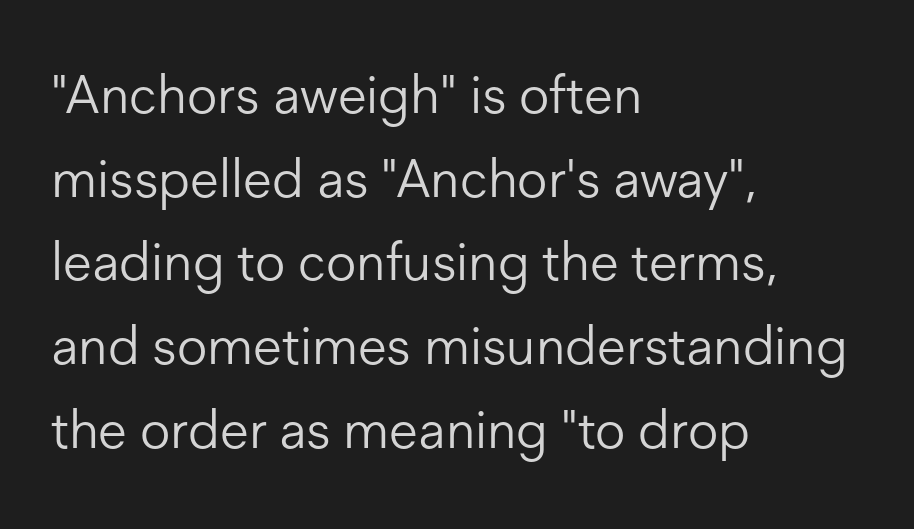
The letterforms sit shoulder to shoulder at normal distance. Each letter keeps its own natural width here, so spacing adapts to shape. The gap between lines stays unmarked. Compared with typical paragraphs, the rows here are spaced about the same. This rendering employs a face without finishing strokes, i.e., a sans-serif.
